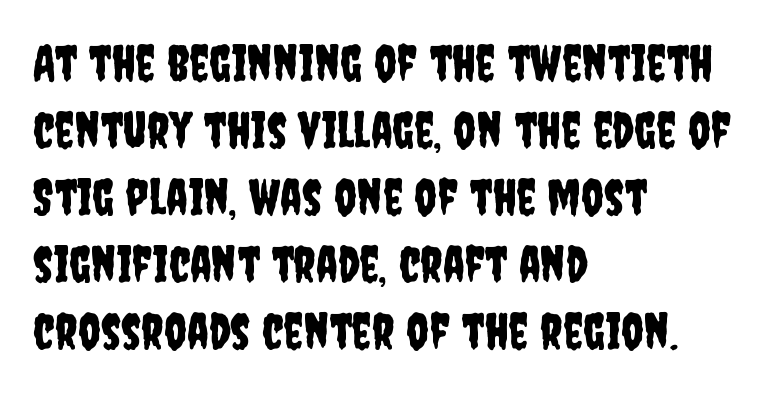
The image shows 50 px condensed sans-serif type, upright; set left-aligned, normal line spacing (1.34x), normal letter spacing, not underlined; low stroke contrast and a large x-height.
